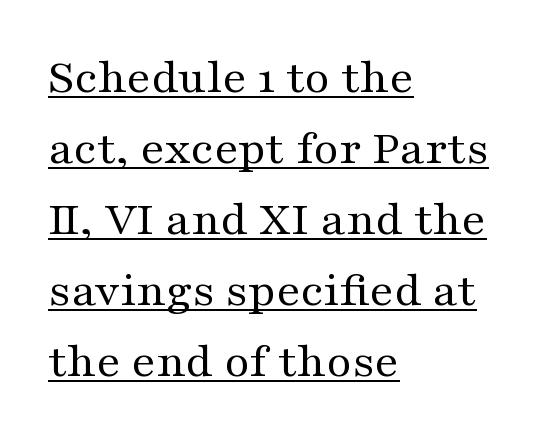
The image shows 49 px regular-weight, wide serif type, upright; set left-aligned, normal line spacing (1.45x), normal letter spacing, underlined; medium stroke contrast and a medium x-height.
